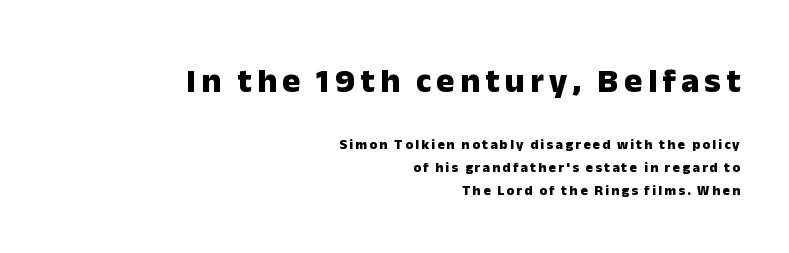
Spacing verdict: proportional, widths tailored to each character. Plain, unruled lines of type. Do the letters lean? They stand straight. Reading down the block, your eye finds every line finishing at a fixed right position. The block sitting higher on the canvas is the one with enlarged characters. The glyphs in this specimen are sans serif.
